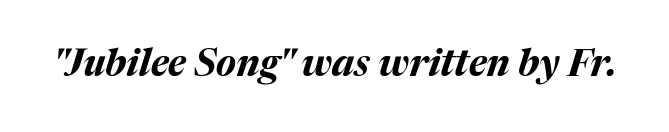
Q: Is the text bold? A: Yes.
Q: Is the text italic (slanted)? A: Yes, it leans right by about 17 degrees.
Q: Is the text underlined? A: No.
Q: Is the spacing between letters normal or unusually wide? A: Normal.
Q: Width (condensed, normal, or wide)? A: Normal.
Q: Stroke contrast? A: Medium.
Q: x-height? A: Medium.
Q: Monospaced? A: No.
